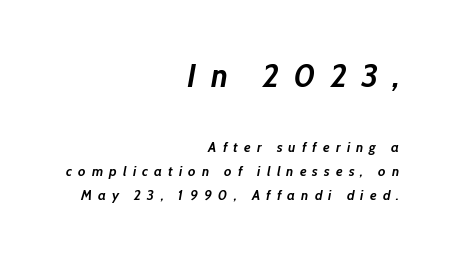
The image shows 33 px semibold type, italic (leaning right); set right-aligned, line spacing 1.72x, unusually wide letter spacing (+0.44 em), not underlined; the first (top) block is 2.36x larger; low stroke contrast and a medium x-height.
